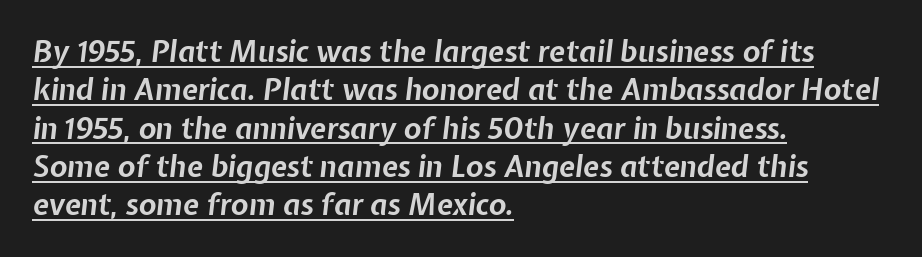
The image shows 29 px bold type, italic (leaning right); set left-aligned, normal line spacing (1.32x), normal letter spacing, underlined; low stroke contrast and a medium x-height.
